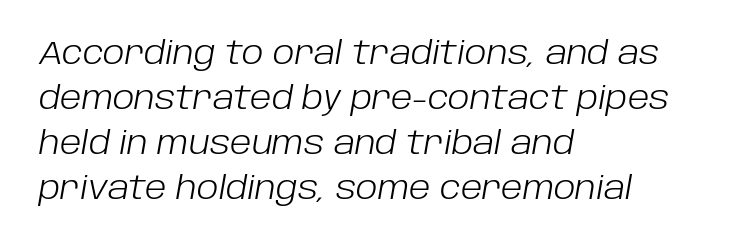
Decoration check: the copy has no underline. Heft: none added — not bold. Rendered with sloped, italic letterforms. Is there much room between lines? A standard amount, neither cramped nor airy.
